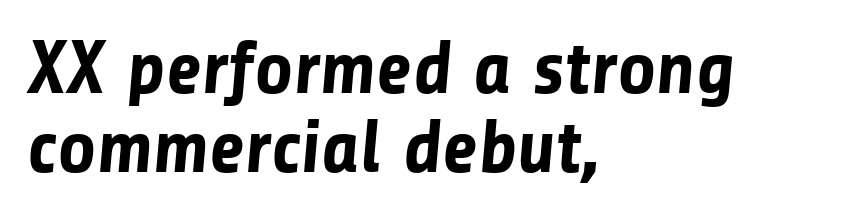
Q: Is the text bold? A: Yes.
Q: Is the typeface a serif or a sans-serif typeface? A: Sans-serif.
Q: Is the text underlined? A: No.
Q: How is the paragraph aligned? A: Left-aligned.
Q: Is the spacing between letters normal or unusually wide? A: Normal.
Q: Is the spacing between lines tight, normal or loose? A: Tight.
Q: Width (condensed, normal, or wide)? A: Normal.
Q: Stroke contrast? A: Low.
Q: x-height? A: Medium.
Q: Monospaced? A: No.
